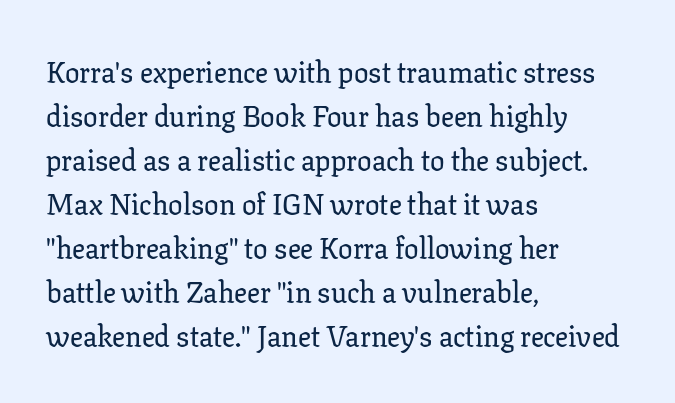
Q: Is the text italic (slanted)? A: No, it is upright.
Q: Is the typeface a serif or a sans-serif typeface? A: Serif.
Q: Is the text underlined? A: No.
Q: How is the paragraph aligned? A: Left-aligned.
Q: Is the spacing between letters normal or unusually wide? A: Normal.
Q: Is the spacing between lines tight, normal or loose? A: Normal.
Q: Width (condensed, normal, or wide)? A: Normal.
Q: Stroke contrast? A: Low.
Q: x-height? A: Medium.
Q: Monospaced? A: No.
